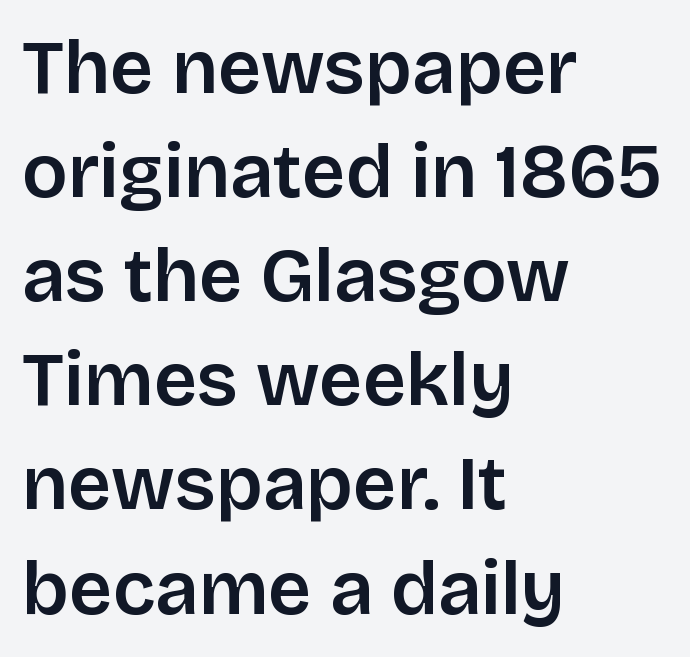
The type family on display is of the sans-serif kind. Students, observe: this is what conventionally led text looks like. Letters rest on an invisible, unmarked baseline. Proportional: the letters do not fall into vertical columns. Is the letter spacing exaggerated? No — it looks like the ordinary default.
